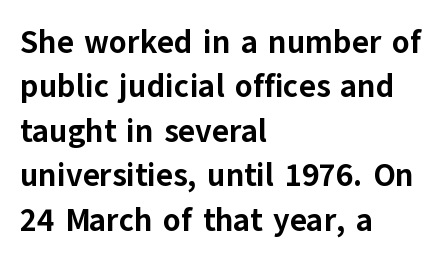
Leading matches the norm, producing a regular column. Nothing sits at the stroke ends, so this counts as sans-serif. Note the varied advance widths — an 'i' is clearly narrower than an 'm'. Just letters on the line, the space beneath them empty. Posture: vertical. The glyphs have the mass of a bold cut.
